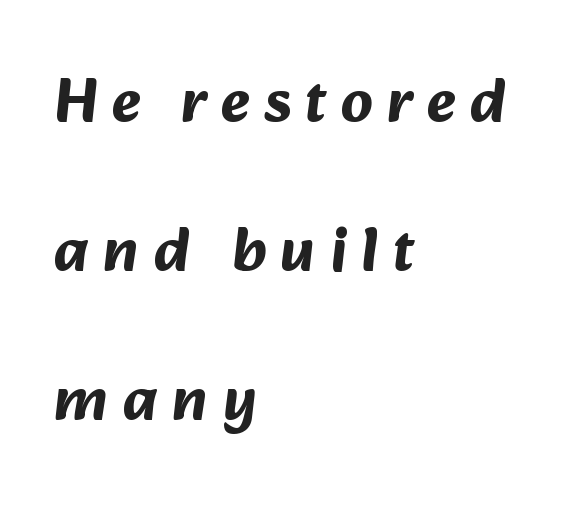
Q: Is the text bold? A: Yes.
Q: Is the typeface a serif or a sans-serif typeface? A: Sans-serif.
Q: Is the text underlined? A: No.
Q: How is the paragraph aligned? A: Left-aligned.
Q: Is the spacing between letters normal or unusually wide? A: Unusually wide.
Q: Is the spacing between lines tight, normal or loose? A: Loose.
Q: Width (condensed, normal, or wide)? A: Normal.
Q: Stroke contrast? A: Medium.
Q: x-height? A: Medium.
Q: Monospaced? A: No.
